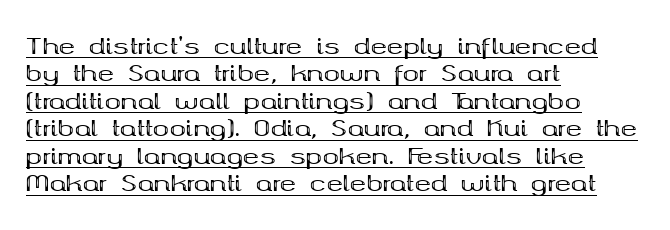
The image shows 22 px bold type, upright; set left-aligned, normal line spacing (1.25x), normal letter spacing, underlined.
